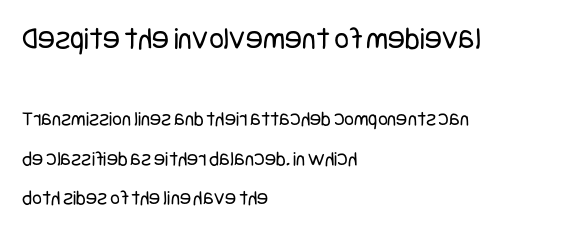
Q: Is the text bold? A: No.
Q: Is the text italic (slanted)? A: No, it is upright.
Q: Is the typeface a serif or a sans-serif typeface? A: Sans-serif.
Q: Is the text underlined? A: No.
Q: How is the paragraph aligned? A: Left-aligned.
Q: Is the spacing between letters normal or unusually wide? A: Normal.
Q: Which block of text is set in a larger size, the first (top) or the second (bottom)? A: The first (top) one.
Q: Width (condensed, normal, or wide)? A: Condensed.
Q: Stroke contrast? A: Low.
Q: x-height? A: Large.
